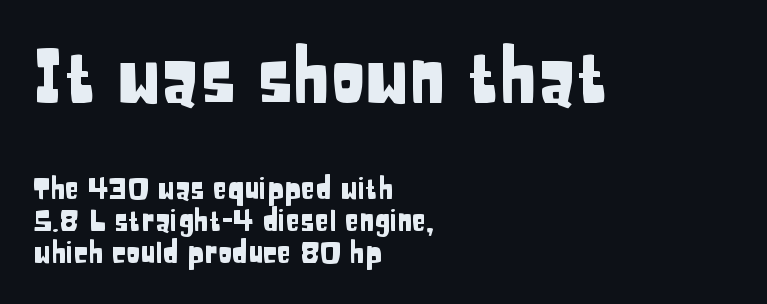
The image shows 72 px condensed sans-serif type, upright; set left-aligned, tight line spacing (1.1x), normal letter spacing, not underlined; the first (top) block is 2.48x larger; low stroke contrast and a large x-height.
